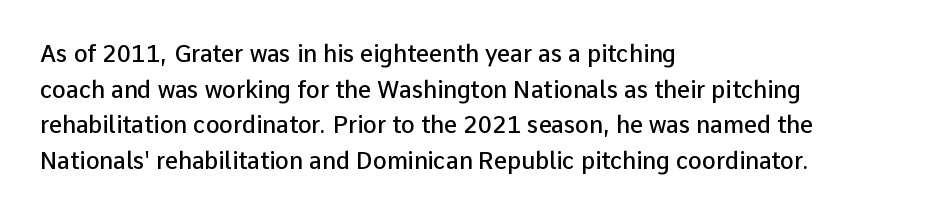
The image shows 23 px text type, upright; set left-aligned, normal line spacing (1.55x), normal letter spacing, not underlined.
